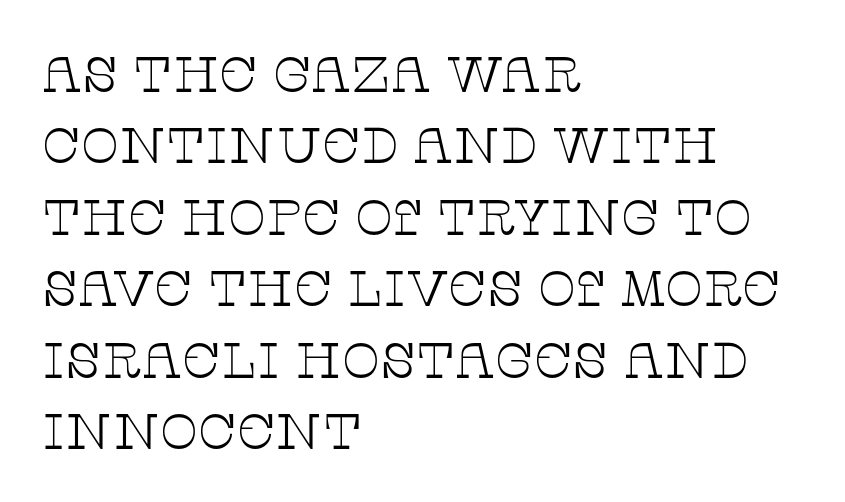
{"serif": "yes", "italic": "no", "bold": "no", "weight": "thin", "width": "wide", "stroke_contrast": "low", "x_height": "large", "monospaced": "no", "underline": "no", "align": "left", "line_spacing": "normal", "line_spacing_ratio": 1.43, "letter_spacing": "normal", "letter_spacing_em": 0.0, "glyph_px": 50}
